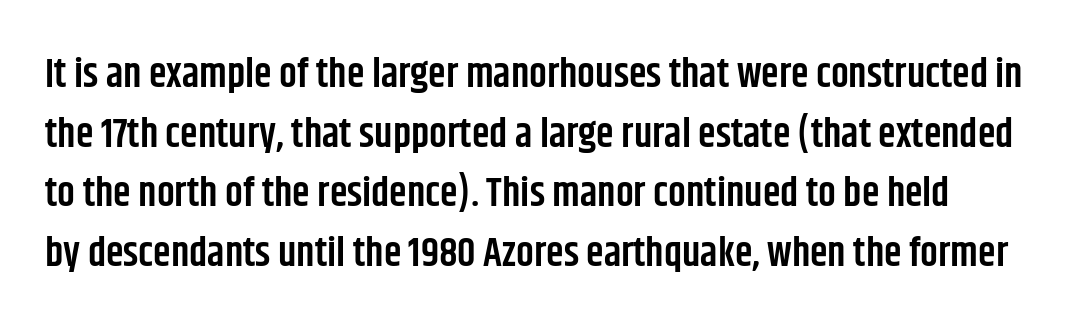
The image shows 40 px semibold, condensed sans-serif type, upright; set normal line spacing (1.49x), normal letter spacing, not underlined; low stroke contrast and a large x-height.
